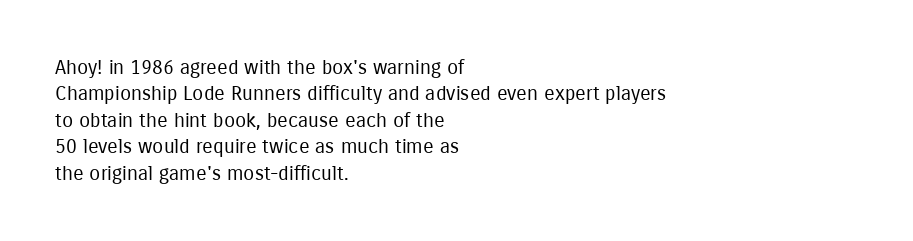
Q: Is the text bold? A: No.
Q: Is the text italic (slanted)? A: No, it is upright.
Q: Is the text underlined? A: No.
Q: How is the paragraph aligned? A: Left-aligned.
Q: Is the spacing between letters normal or unusually wide? A: Normal.
Q: Is the spacing between lines tight, normal or loose? A: Normal.
